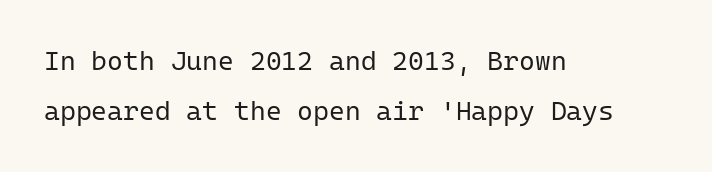
The image shows 27 px text type, upright; set left-aligned, line spacing 1.86x, normal letter spacing, not underlined.
